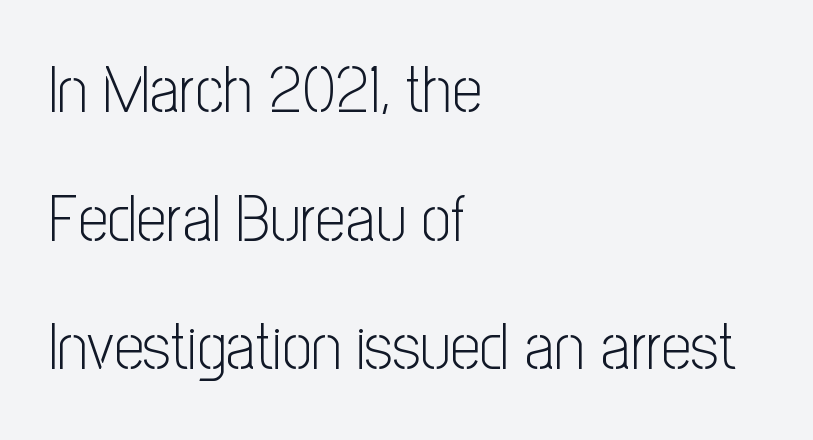
Q: Is the text bold? A: No.
Q: Is the text italic (slanted)? A: No, it is upright.
Q: Is the typeface a serif or a sans-serif typeface? A: Sans-serif.
Q: Is the text underlined? A: No.
Q: How is the paragraph aligned? A: Left-aligned.
Q: Is the spacing between letters normal or unusually wide? A: Normal.
Q: Is the spacing between lines tight, normal or loose? A: Loose.
Q: Width (condensed, normal, or wide)? A: Condensed.
Q: Stroke contrast? A: Low.
Q: x-height? A: Medium.
Q: Monospaced? A: No.
